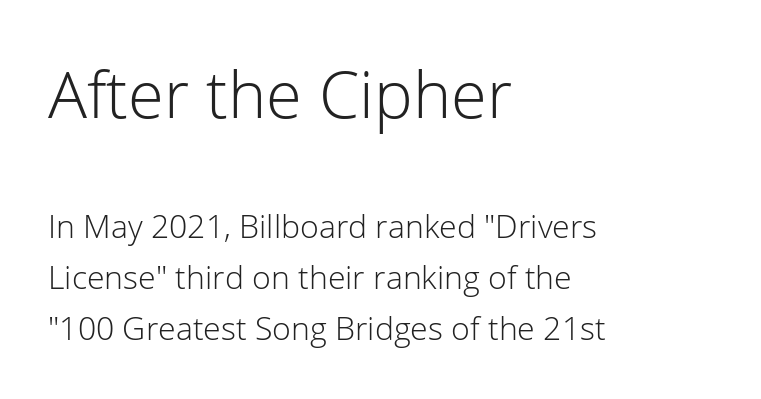
The image shows 65 px light sans-serif type, upright; set left-aligned, normal line spacing (1.59x), normal letter spacing, not underlined; the first (top) block is 2.03x larger; low stroke contrast and a medium x-height.
